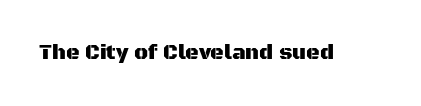
Q: Is the text italic (slanted)? A: No, it is upright.
Q: Is the text underlined? A: No.
Q: Is the spacing between letters normal or unusually wide? A: Normal.
